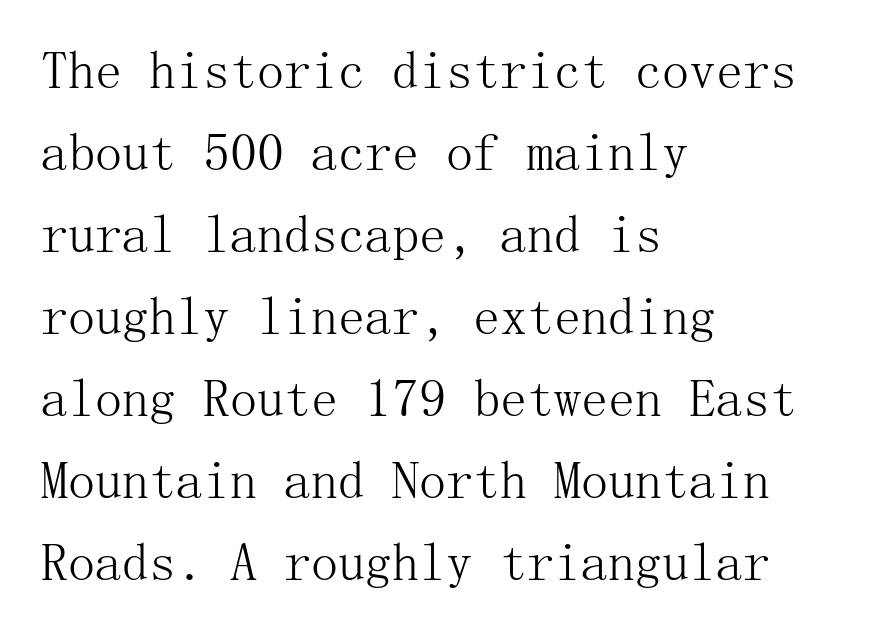
The type sits square on the baseline with zero lean. All the whitespace from short lines collects on the right. Nothing heavy about these letters — not bold at all. The specimen omits any rule beneath the text block's lines.
